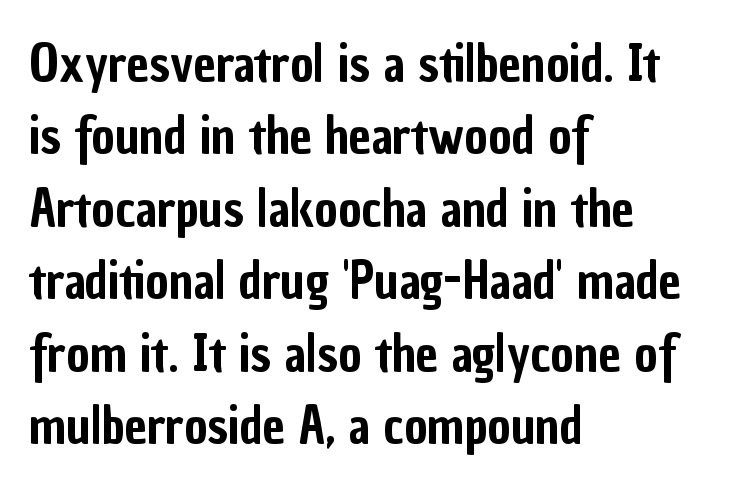
Font category for this specimen: sans-serif. Do the characters align in a grid? No, the font is proportional. When letters stand straight like this, we call the style roman or upright. The zone under the glyphs is completely vacant. Line spacing here is normal. Reading down the block, your eye returns to a fixed left position each line.
